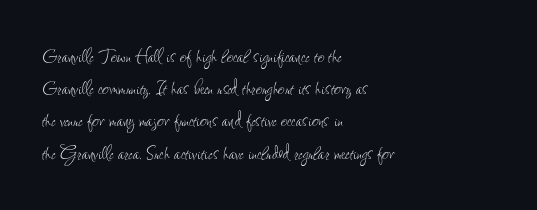
Q: Is the text bold? A: No.
Q: Is the text italic (slanted)? A: Yes.
Q: Is the text underlined? A: No.
Q: How is the paragraph aligned? A: Left-aligned.
Q: Is the spacing between letters normal or unusually wide? A: Normal.
Q: Is the spacing between lines tight, normal or loose? A: Normal.
